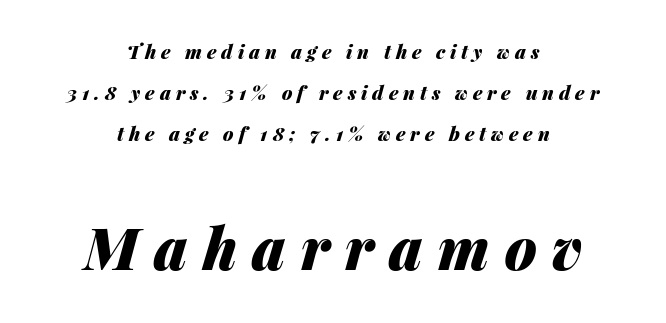
Q: Is the text bold? A: Yes.
Q: Is the text italic (slanted)? A: Yes, it leans right by about 14 degrees.
Q: Is the text underlined? A: No.
Q: How is the paragraph aligned? A: Centered.
Q: Is the spacing between letters normal or unusually wide? A: Unusually wide.
Q: Is the spacing between lines tight, normal or loose? A: Loose.
Q: Which block of text is set in a larger size, the first (top) or the second (bottom)? A: The second (bottom) one.
Q: Width (condensed, normal, or wide)? A: Normal.
Q: Stroke contrast? A: Medium.
Q: x-height? A: Medium.
Q: Monospaced? A: No.
